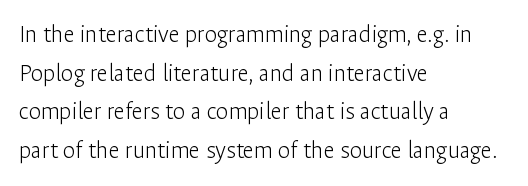
The image shows 25 px text type, upright; set left-aligned, normal line spacing (1.55x), normal letter spacing, not underlined.
